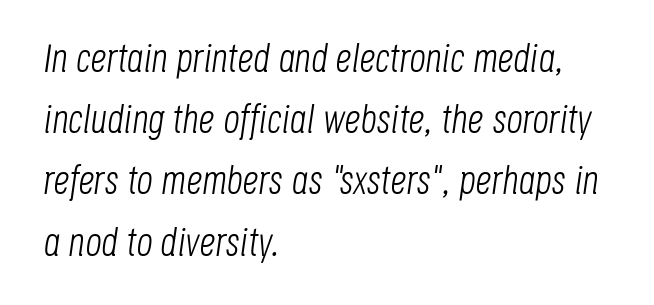
The image shows 40 px light, condensed type, italic (leaning right); set left-aligned, normal line spacing (1.53x), normal letter spacing, not underlined; low stroke contrast and a large x-height.
